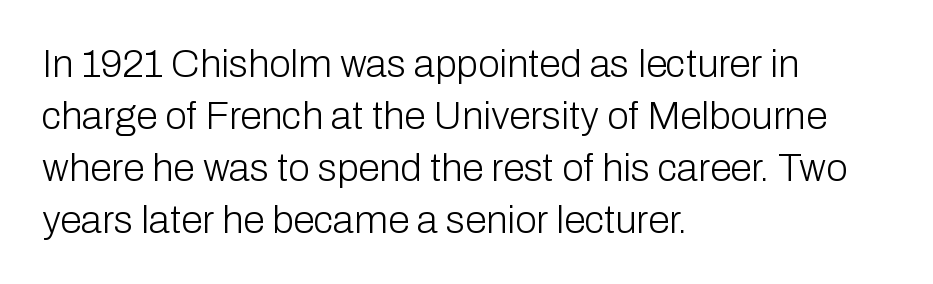
Q: Is the text bold? A: No.
Q: Is the text italic (slanted)? A: No, it is upright.
Q: Is the typeface a serif or a sans-serif typeface? A: Sans-serif.
Q: Is the text underlined? A: No.
Q: How is the paragraph aligned? A: Left-aligned.
Q: Is the spacing between letters normal or unusually wide? A: Normal.
Q: Is the spacing between lines tight, normal or loose? A: Normal.
Q: Width (condensed, normal, or wide)? A: Normal.
Q: Stroke contrast? A: Low.
Q: x-height? A: Medium.
Q: Monospaced? A: No.
